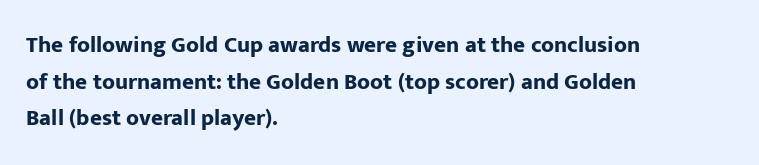
Q: Is the text bold? A: Yes.
Q: Is the text italic (slanted)? A: No, it is upright.
Q: Is the text underlined? A: No.
Q: How is the paragraph aligned? A: Left-aligned.
Q: Is the spacing between letters normal or unusually wide? A: Normal.
Q: Is the spacing between lines tight, normal or loose? A: Normal.
